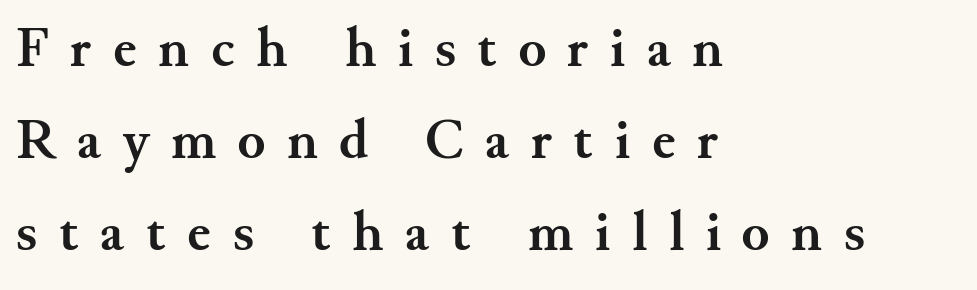
{"serif": "yes", "italic": "no", "bold": "yes", "weight": "semibold", "width": "normal", "stroke_contrast": "medium", "x_height": "small", "monospaced": "no", "underline": "no", "align": "left", "line_spacing": "normal", "line_spacing_ratio": 1.61, "letter_spacing": "wide", "letter_spacing_em": 0.38, "glyph_px": 57}
